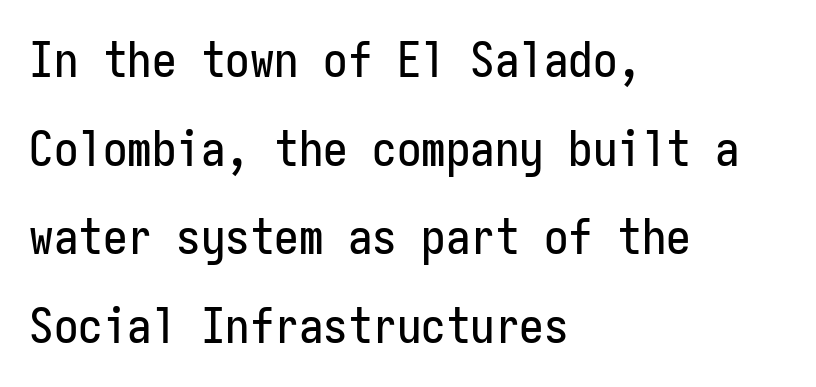
The passage shown is typed in a monospace face where columns stay perfectly aligned. The horizontal fit of the characters is conventional and even. Anything drawn beneath the words? Only blank space. The ragged edge is on the right, which tells us the setting is flush left.
